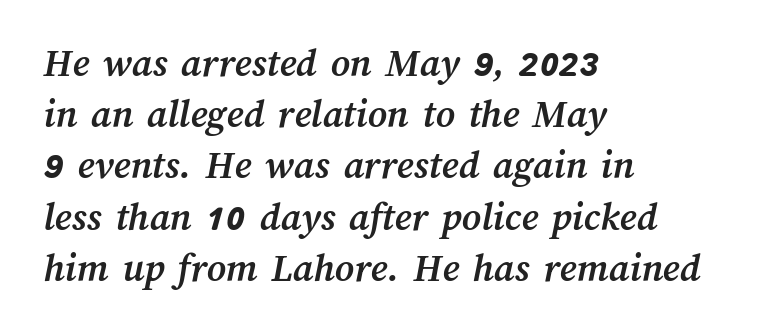
Q: Is the text bold? A: Yes.
Q: Is the text underlined? A: No.
Q: How is the paragraph aligned? A: Left-aligned.
Q: Is the spacing between letters normal or unusually wide? A: Normal.
Q: Is the spacing between lines tight, normal or loose? A: Normal.
Q: Width (condensed, normal, or wide)? A: Normal.
Q: Stroke contrast? A: Medium.
Q: x-height? A: Medium.
Q: Monospaced? A: No.
